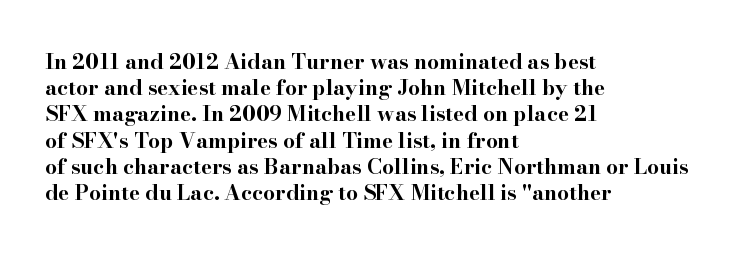
{"italic": "no", "bold": "yes", "underline": "no", "align": "left", "line_spacing": "normal", "line_spacing_ratio": 1.25, "letter_spacing": "normal", "letter_spacing_em": 0.0, "glyph_px": 21}
